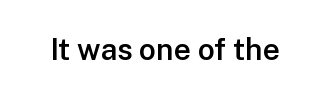
{"serif": "no", "italic": "no", "bold": "semi", "weight": "semibold", "width": "normal", "stroke_contrast": "low", "x_height": "medium", "monospaced": "no", "underline": "no", "letter_spacing": "normal", "letter_spacing_em": 0.0, "glyph_px": 30}
